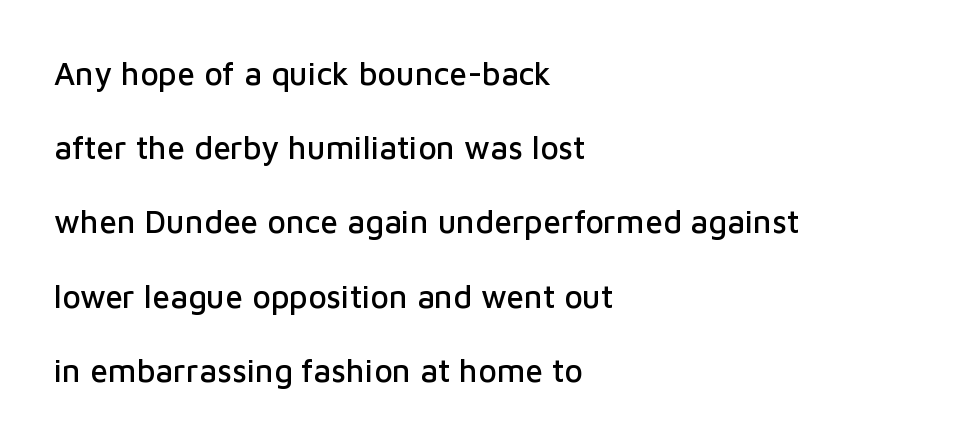
Casual observation: everything's shoved over to the left. Underline: absent. The axis of the letterforms is exactly vertical. The letters advance in unequal steps, a hallmark of proportional type.
